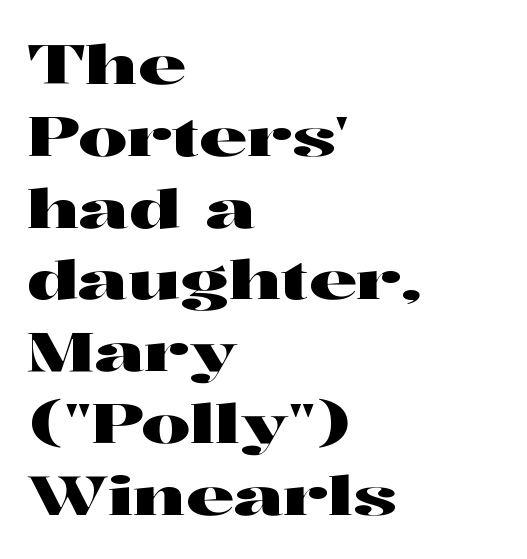
The typography opts for an upright posture over an oblique one. The passage shown has conventional tracking throughout. Serifs: yes, visible at the terminals of the letterforms. The zone under the glyphs is completely vacant. Visually the block forms a straight wall on the left and a jagged coastline on the right.
